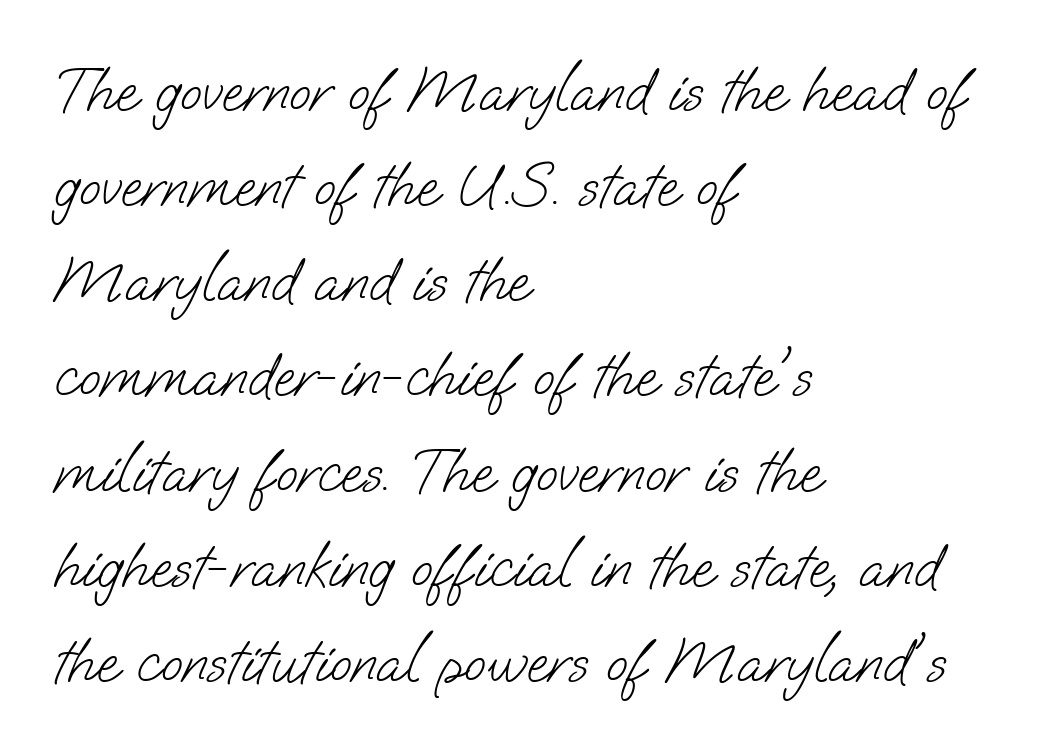
You could call the tracking neutral — neither tight nor loose. Evenly set lines give the paragraph a standard silhouette. The space directly below the letters is spotless. This rendering employs a face without finishing strokes, i.e., a sans-serif. Weight class: somewhere from thin through regular. The lines are quadded left.
